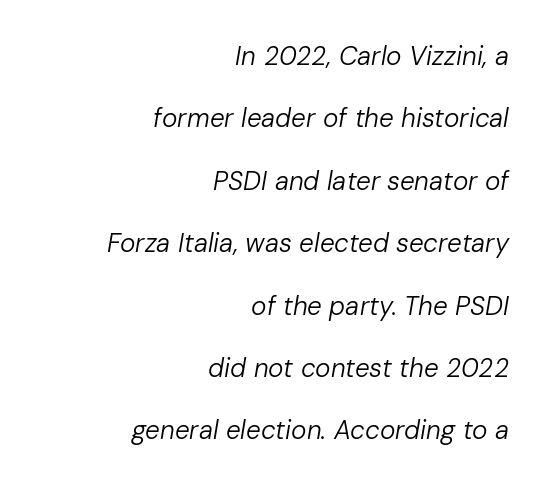
In CSS terms this would be text-align: right. This is not heavy type; no bold has been used. Does extra space separate the letters? No, they use regular spacing. A typesetter would mark this as italic.
